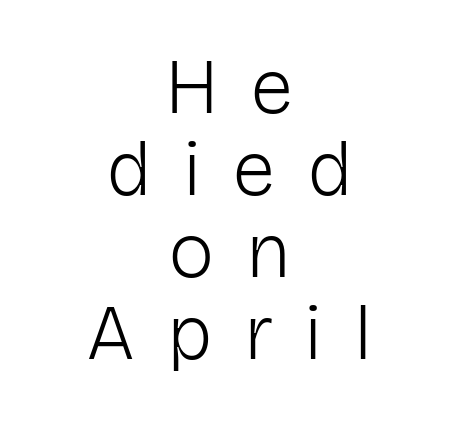
Q: Is the text bold? A: No.
Q: Is the text italic (slanted)? A: No, it is upright.
Q: Is the typeface a serif or a sans-serif typeface? A: Sans-serif.
Q: Is the text underlined? A: No.
Q: How is the paragraph aligned? A: Centered.
Q: Is the spacing between letters normal or unusually wide? A: Unusually wide.
Q: Is the spacing between lines tight, normal or loose? A: Tight.
Q: Width (condensed, normal, or wide)? A: Normal.
Q: Stroke contrast? A: Low.
Q: x-height? A: Medium.
Q: Monospaced? A: No.
